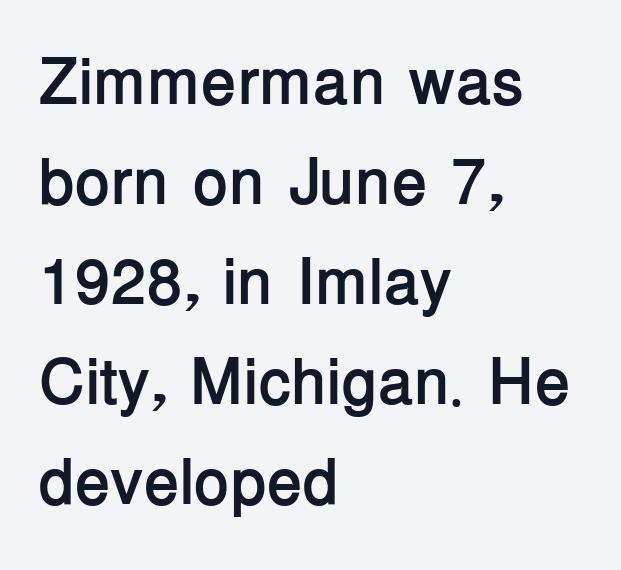
Compared with an ordinary text face, these strokes are far heavier — a full bold. Serifs: no, the terminals of the letterforms are clean. Spacing verdict: proportional, widths tailored to each character. In terms of letterspacing, this is plain default setting.
